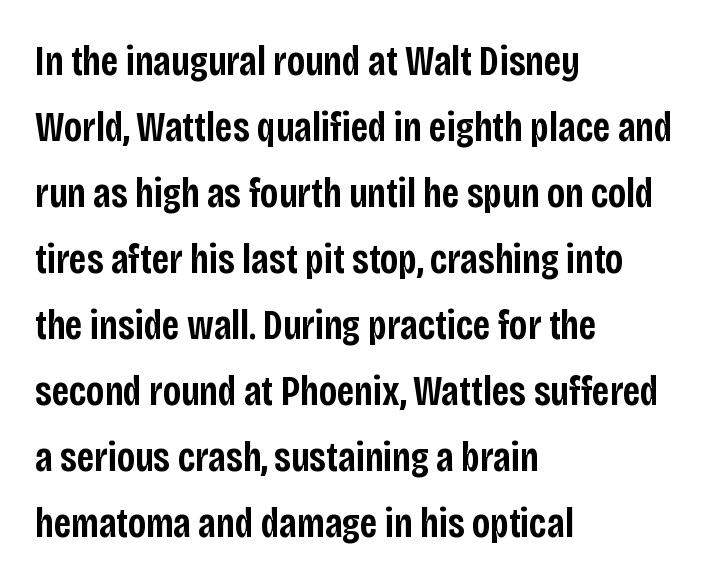
The characters look somewhat weighty, a semibold short of true bold. The glyphs are unaccompanied by any horizontal stroke below them. Spacing verdict: proportional, widths tailored to each character. Does extra space separate the letters? No, they use regular spacing. It's the straight-up-and-down kind of type.
